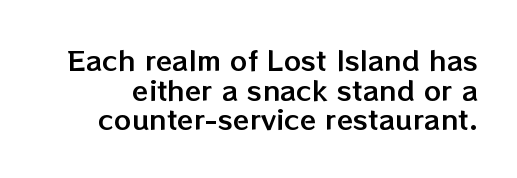
{"italic": "no", "underline": "no", "line_spacing": "tight", "line_spacing_ratio": 1.1, "letter_spacing": "normal", "letter_spacing_em": 0.0, "glyph_px": 27}
